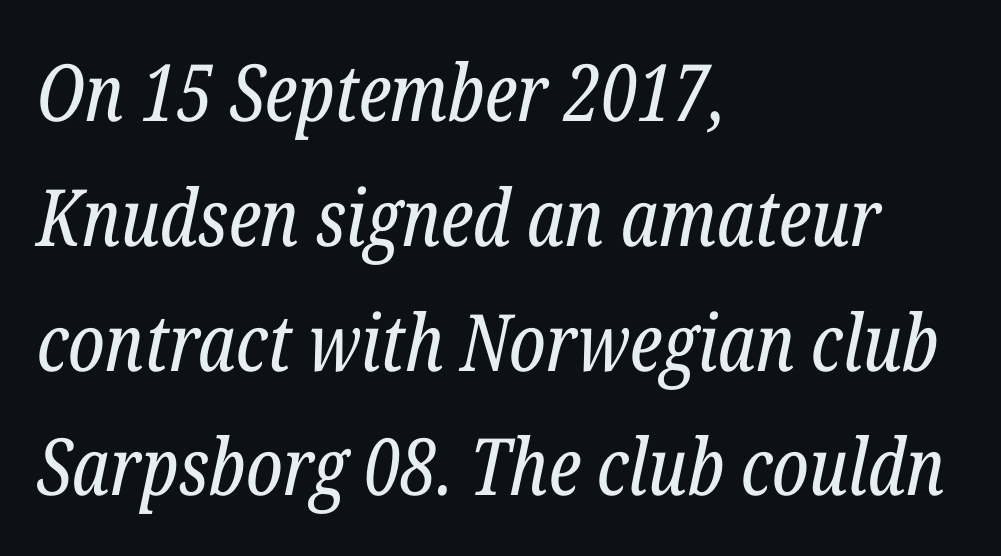
{"serif": "yes", "italic": "yes", "lean": "right", "slant_degrees": 12, "bold": "no", "weight": "regular", "width": "condensed", "stroke_contrast": "low", "x_height": "medium", "monospaced": "no", "underline": "no", "align": "left", "line_spacing": "normal", "line_spacing_ratio": 1.58, "letter_spacing": "normal", "letter_spacing_em": 0.0, "glyph_px": 79}
